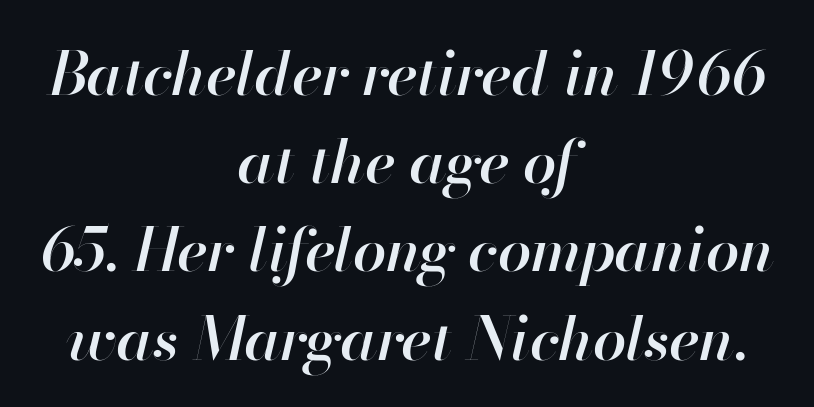
Q: Is the text bold? A: Semi-bold.
Q: Is the text italic (slanted)? A: Yes, it leans right by about 13 degrees.
Q: Is the text underlined? A: No.
Q: How is the paragraph aligned? A: Centered.
Q: Is the spacing between letters normal or unusually wide? A: Normal.
Q: Is the spacing between lines tight, normal or loose? A: Normal.
Q: Width (condensed, normal, or wide)? A: Normal.
Q: Stroke contrast? A: High.
Q: x-height? A: Small.
Q: Monospaced? A: No.
